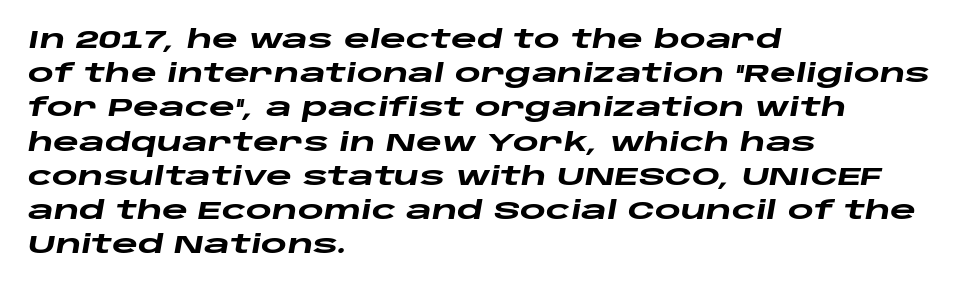
One glance says typical: line gaps are just what's usual. In CSS terms this would be text-align: left. What stands out about the letter spacing? Nothing — it is the standard amount. Underlining? Definitely not there. Tall strokes in this sample are angled rather than plumb. Is the type bold? Yes — the strokes are clearly thick and heavy.
